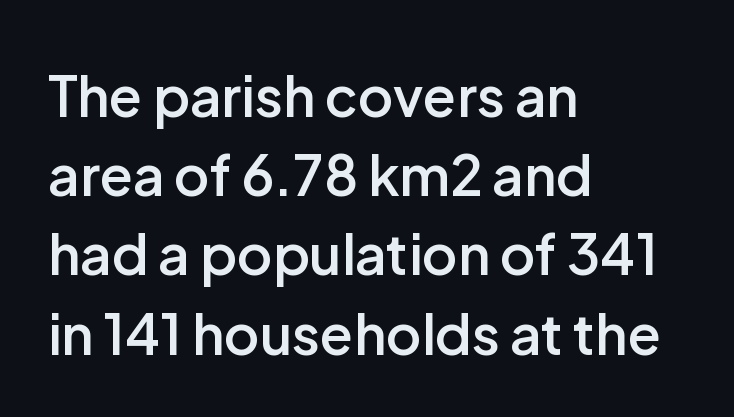
Lines of text with bare space underneath. Baseline-to-baseline distance is the conventional proportion of letter height. Alignment: flush left. A typesetter would label this face a sans. Do the characters align in a grid? No, the font is proportional. The horizontal fit of the characters is conventional and even.
